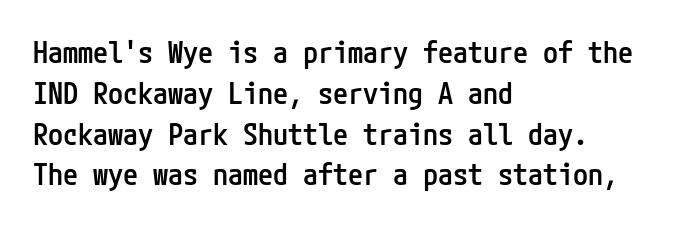
This sample is left-justified, so line endings fall wherever the words run out. Any mark beneath the type? The region is blank. Summary of vertical rhythm: regular, with standard interline spacing. Is the letter spacing exaggerated? No — it looks like the ordinary default. Stems and bowls a touch heavier than normal — semibold.
